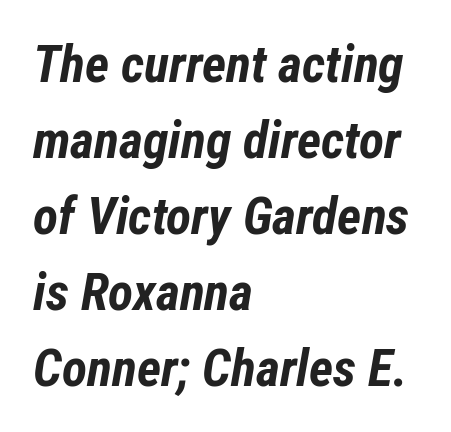
{"italic": "yes", "lean": "right", "slant_degrees": 12, "bold": "yes", "weight": "bold", "width": "condensed", "stroke_contrast": "low", "x_height": "medium", "monospaced": "no", "underline": "no", "align": "left", "line_spacing": "normal", "line_spacing_ratio": 1.46, "letter_spacing": "normal", "letter_spacing_em": 0.0, "glyph_px": 52}
